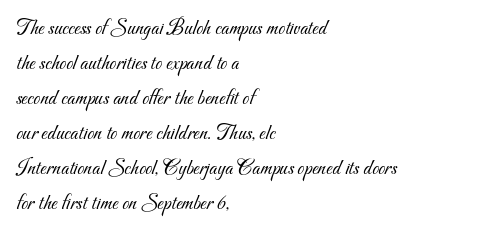
The image shows 22 px text type; set left-aligned, normal line spacing (1.59x), normal letter spacing, not underlined.
